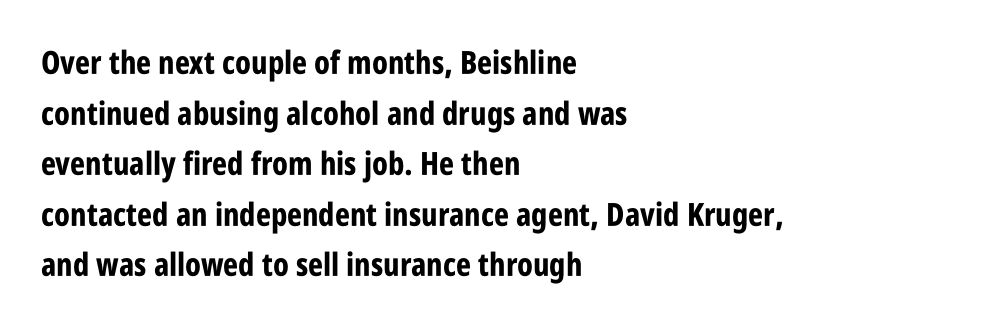
{"serif": "no", "italic": "no", "bold": "yes", "weight": "bold", "width": "condensed", "stroke_contrast": "low", "x_height": "large", "monospaced": "no", "underline": "no", "align": "left", "line_spacing": "normal", "line_spacing_ratio": 1.58, "letter_spacing": "normal", "letter_spacing_em": 0.0, "glyph_px": 32}
